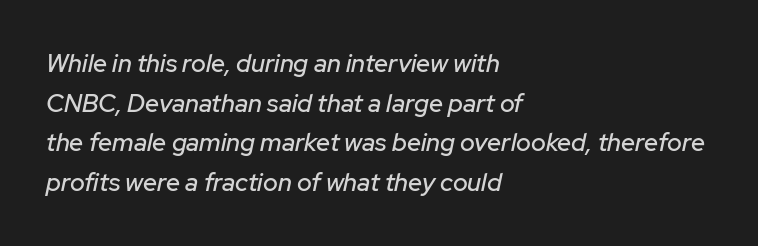
The image shows 25 px text type, italic (leaning right); set left-aligned, normal line spacing (1.59x), normal letter spacing, not underlined.
